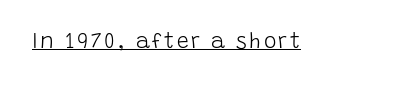
The image shows 21 px text type, upright; set underlined.
